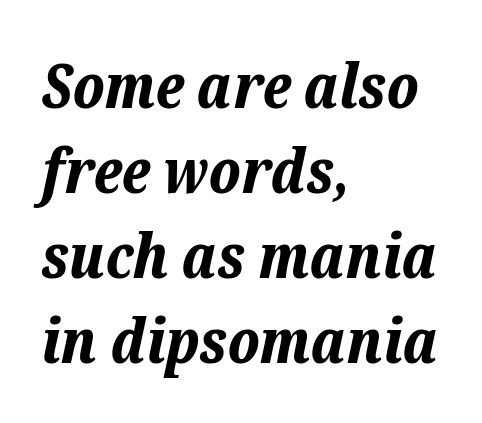
{"italic": "yes", "lean": "right", "slant_degrees": 12, "bold": "yes", "weight": "bold", "width": "normal", "stroke_contrast": "low", "x_height": "medium", "monospaced": "no", "underline": "no", "align": "left", "line_spacing": "normal", "line_spacing_ratio": 1.37, "letter_spacing": "normal", "letter_spacing_em": 0.0, "glyph_px": 62}
